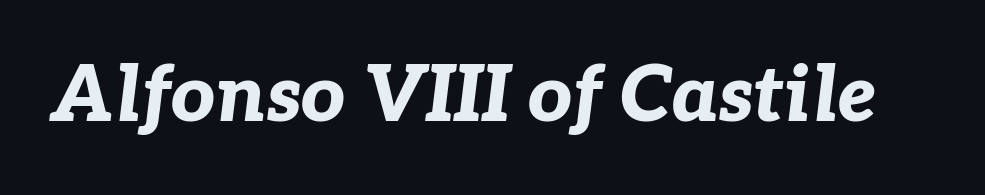
These lines keep a tight, regular rhythm from letter to letter. The letters advance in unequal steps, a hallmark of proportional type. Does the lettering tilt? It does — this is italic. Check the space under the baseline: it is left empty. How heavy is the stroke? Heavy — this is a bold.
